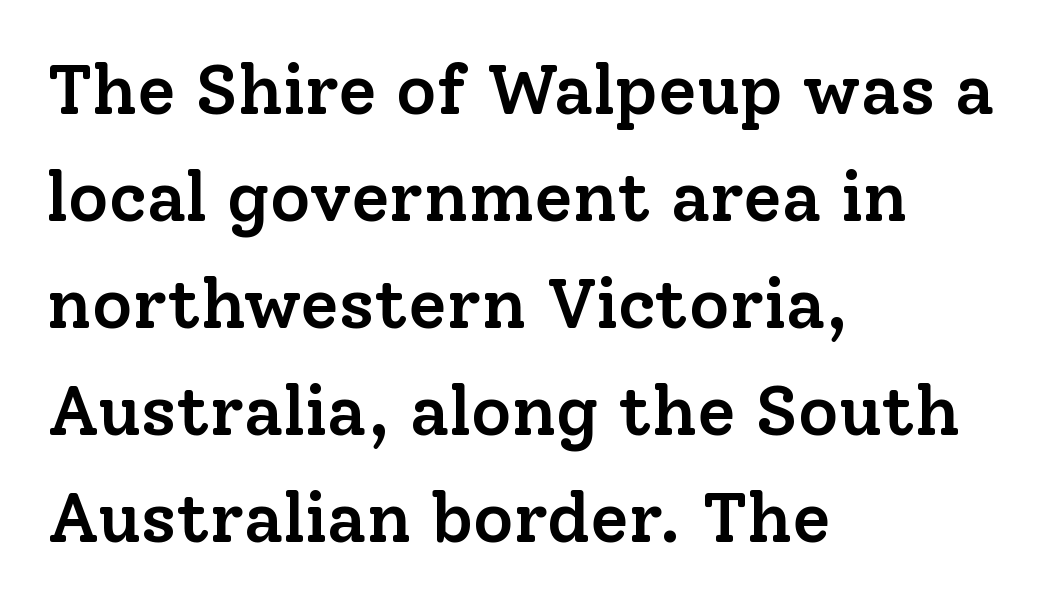
{"serif": "yes", "italic": "no", "bold": "semi", "weight": "semibold", "width": "normal", "stroke_contrast": "low", "x_height": "medium", "monospaced": "no", "underline": "no", "align": "left", "line_spacing": "normal", "line_spacing_ratio": 1.53, "letter_spacing": "normal", "letter_spacing_em": 0.0, "glyph_px": 70}
